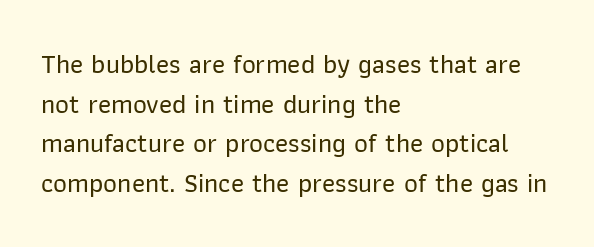
The image shows 27 px text type, upright; set left-aligned, normal line spacing (1.47x), normal letter spacing, not underlined.
